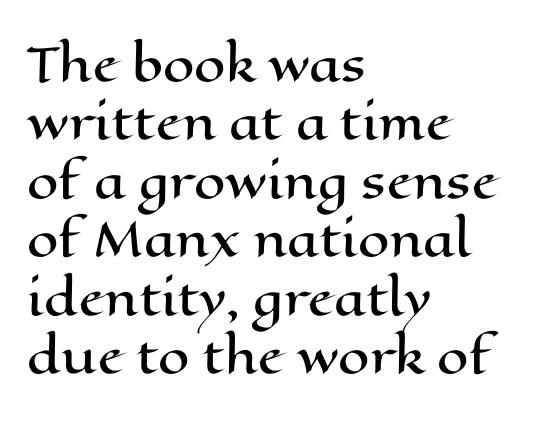
The image shows 45 px wide type, upright; set left-aligned, normal line spacing (1.3x), normal letter spacing, not underlined; high stroke contrast and a medium x-height.
